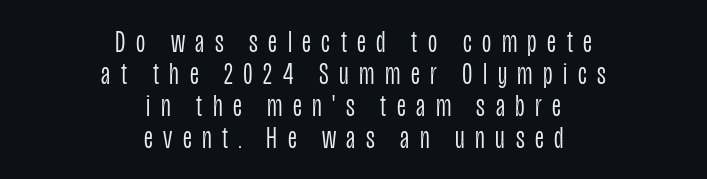
The image shows 32 px light, condensed sans-serif type, upright; set centered, tight line spacing (1.0x), unusually wide letter spacing (+0.33 em), not underlined; low stroke contrast and a large x-height.
